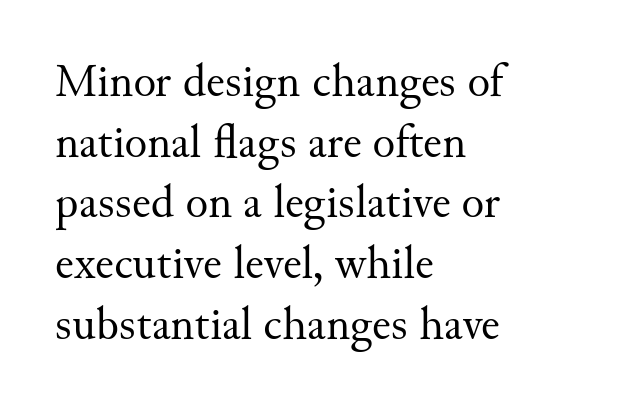
Q: Is the text bold? A: No.
Q: Is the text italic (slanted)? A: No, it is upright.
Q: Is the typeface a serif or a sans-serif typeface? A: Serif.
Q: Is the text underlined? A: No.
Q: How is the paragraph aligned? A: Left-aligned.
Q: Is the spacing between letters normal or unusually wide? A: Normal.
Q: Is the spacing between lines tight, normal or loose? A: Normal.
Q: Width (condensed, normal, or wide)? A: Normal.
Q: Stroke contrast? A: Medium.
Q: x-height? A: Small.
Q: Monospaced? A: No.
